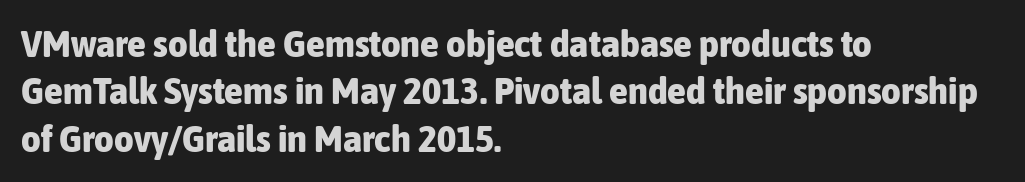
Q: Is the text bold? A: Yes.
Q: Is the text italic (slanted)? A: No, it is upright.
Q: Is the typeface a serif or a sans-serif typeface? A: Sans-serif.
Q: Is the text underlined? A: No.
Q: How is the paragraph aligned? A: Left-aligned.
Q: Is the spacing between letters normal or unusually wide? A: Normal.
Q: Is the spacing between lines tight, normal or loose? A: Normal.
Q: Width (condensed, normal, or wide)? A: Condensed.
Q: Stroke contrast? A: Low.
Q: x-height? A: Medium.
Q: Monospaced? A: No.
